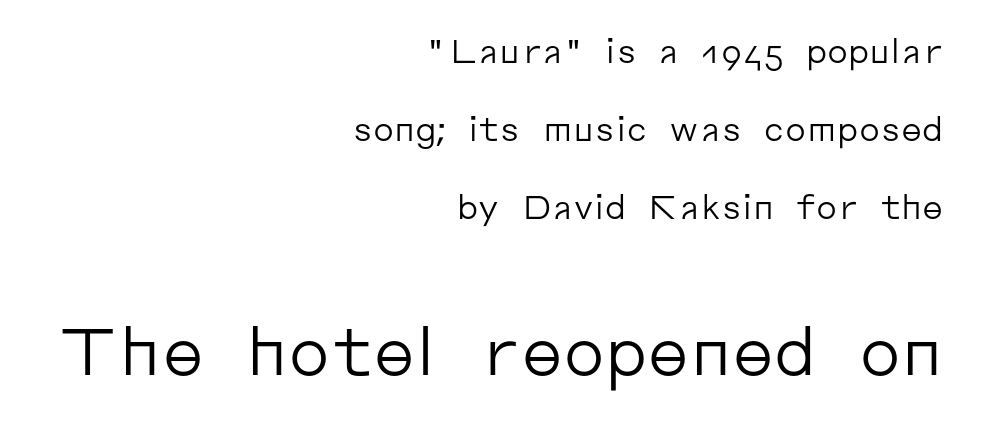
The image shows 66 px regular-weight sans-serif type, upright; set right-aligned, loose line spacing (2.37x), normal letter spacing, not underlined; the second (bottom) block is 2.0x larger; low stroke contrast and a medium x-height.
